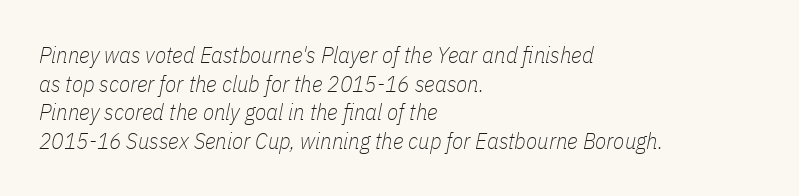
The image shows 23 px text type, italic (leaning right); set left-aligned, normal line spacing (1.25x), normal letter spacing, not underlined.
